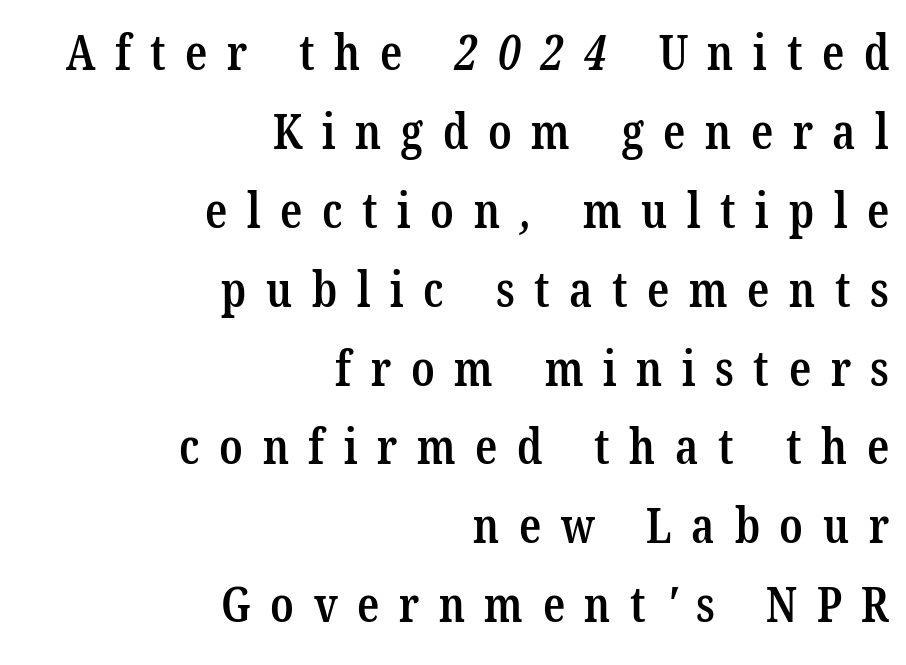
The image shows 49 px semibold, condensed serif type; set right-aligned, normal line spacing (1.61x), unusually wide letter spacing (+0.4 em), not underlined; low stroke contrast and a medium x-height.
